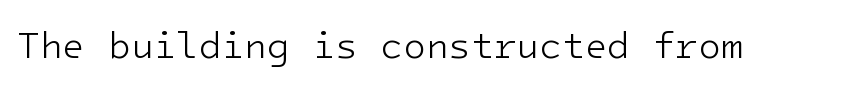
This rendering employs a face without finishing strokes, i.e., a sans-serif. Letters rest on an invisible, unmarked baseline. Think standard paragraph weight, or any step lighter than that. Compared with typical body copy, the letter spacing here is the same. Vertical strokes here are truly vertical.
